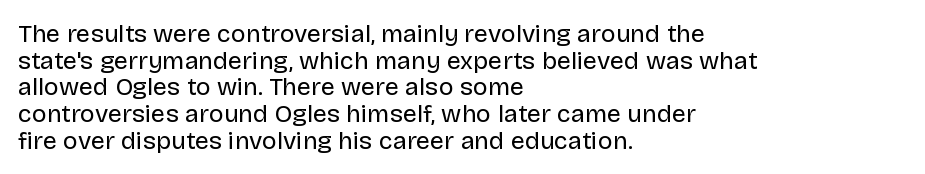
{"italic": "no", "bold": "no", "underline": "no", "align": "left", "line_spacing": "tight", "line_spacing_ratio": 1.07, "letter_spacing": "normal", "letter_spacing_em": 0.0, "glyph_px": 25}
